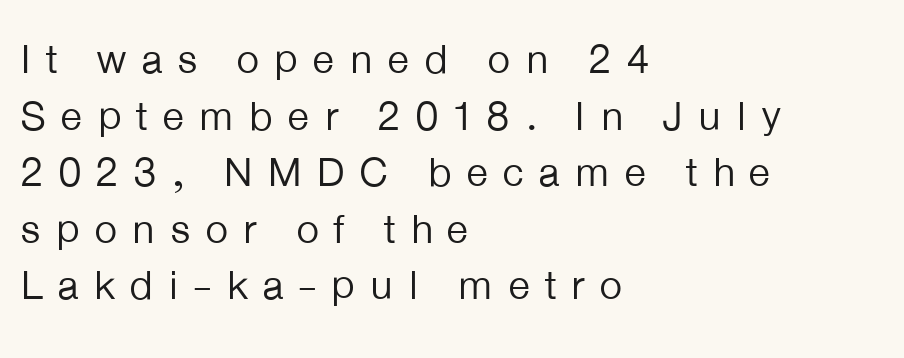
Q: Is the text bold? A: No.
Q: Is the text italic (slanted)? A: No, it is upright.
Q: Is the typeface a serif or a sans-serif typeface? A: Sans-serif.
Q: Is the text underlined? A: No.
Q: How is the paragraph aligned? A: Left-aligned.
Q: Is the spacing between letters normal or unusually wide? A: Unusually wide.
Q: Is the spacing between lines tight, normal or loose? A: Normal.
Q: Width (condensed, normal, or wide)? A: Normal.
Q: Stroke contrast? A: Low.
Q: x-height? A: Medium.
Q: Monospaced? A: No.
